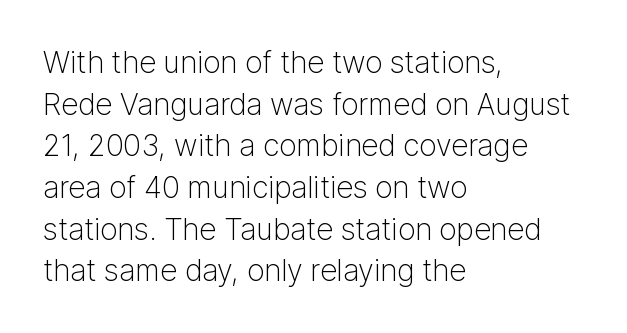
Any mark beneath the type? The region is blank. Characters remain perfectly vertical along every line. These lines are set flush left with a ragged right edge. Each letter keeps its own natural width here, so spacing adapts to shape. To sum up the face: it is a sans, with no serifs. A light-to-regular cut is what we see here.
